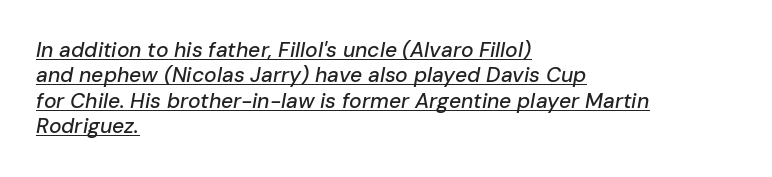
The image shows 21 px text type, italic (leaning right); set left-aligned, line spacing 1.21x, normal letter spacing, underlined.
